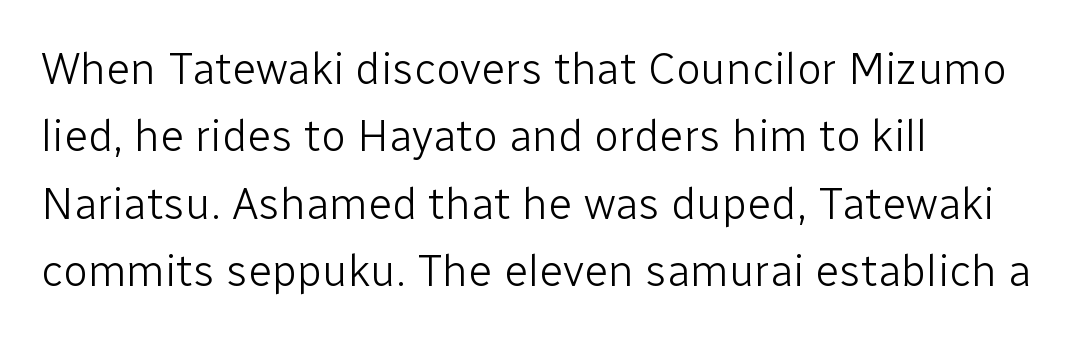
The image shows 45 px light sans-serif type, upright; set left-aligned, normal line spacing (1.5x), normal letter spacing, not underlined; low stroke contrast and a medium x-height.
